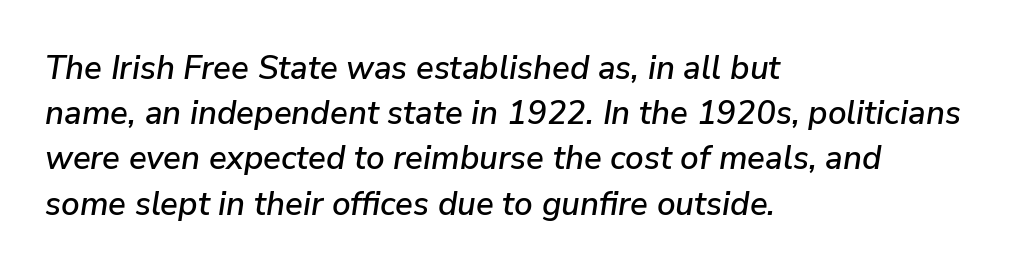
Q: Is the text italic (slanted)? A: Yes, it leans right by about 9 degrees.
Q: Is the text underlined? A: No.
Q: How is the paragraph aligned? A: Left-aligned.
Q: Is the spacing between letters normal or unusually wide? A: Normal.
Q: Is the spacing between lines tight, normal or loose? A: Normal.
Q: Width (condensed, normal, or wide)? A: Normal.
Q: Stroke contrast? A: Low.
Q: x-height? A: Medium.
Q: Monospaced? A: No.
